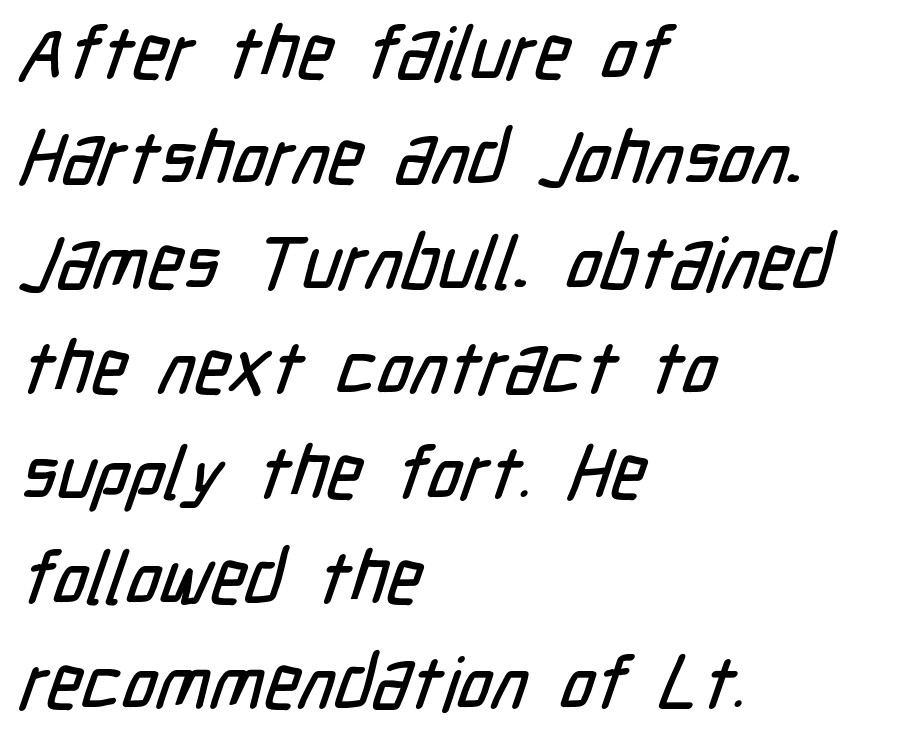
Q: Is the typeface a serif or a sans-serif typeface? A: Sans-serif.
Q: Is the text underlined? A: No.
Q: How is the paragraph aligned? A: Left-aligned.
Q: Is the spacing between letters normal or unusually wide? A: Normal.
Q: Is the spacing between lines tight, normal or loose? A: Normal.
Q: Width (condensed, normal, or wide)? A: Condensed.
Q: Stroke contrast? A: Low.
Q: x-height? A: Medium.
Q: Monospaced? A: No.
